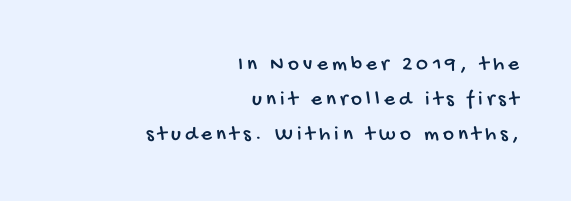
The image shows 21 px text type; set right-aligned, normal line spacing (1.67x), unusually wide letter spacing (+0.2 em), not underlined.
